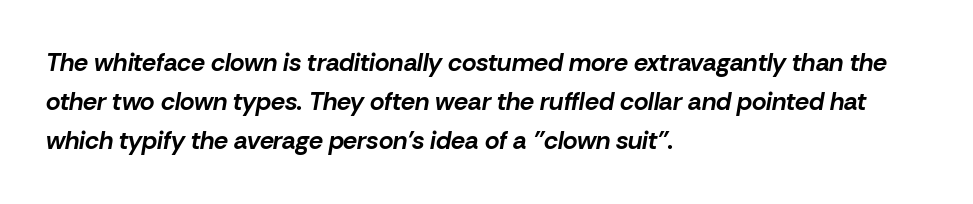
{"italic": "yes", "lean": "right", "slant_degrees": 10, "bold": "yes", "underline": "no", "align": "left", "line_spacing": "normal", "line_spacing_ratio": 1.57, "letter_spacing": "normal", "letter_spacing_em": 0.0, "glyph_px": 25}
